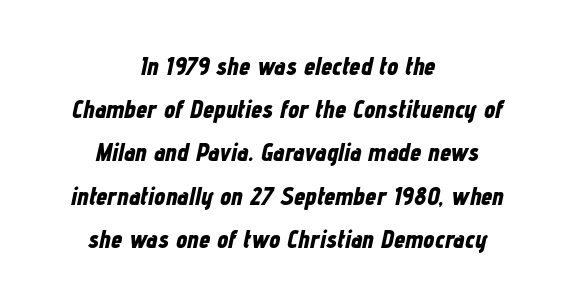
How are the letters spaced? Ordinarily, with no added tracking. Layout note: lines centered. Style check: oblique. The string is rendered with underlining switched off.
